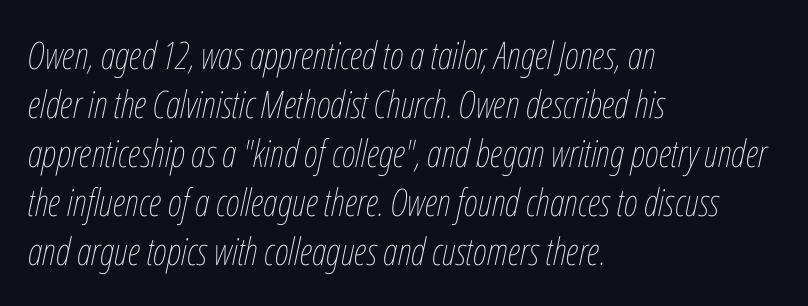
{"italic": "yes", "lean": "right", "slant_degrees": 12, "bold": "no", "weight": "thin", "width": "condensed", "stroke_contrast": "low", "x_height": "medium", "monospaced": "no", "underline": "no", "align": "left", "line_spacing": "normal", "line_spacing_ratio": 1.29, "letter_spacing": "normal", "letter_spacing_em": 0.0, "glyph_px": 38}
